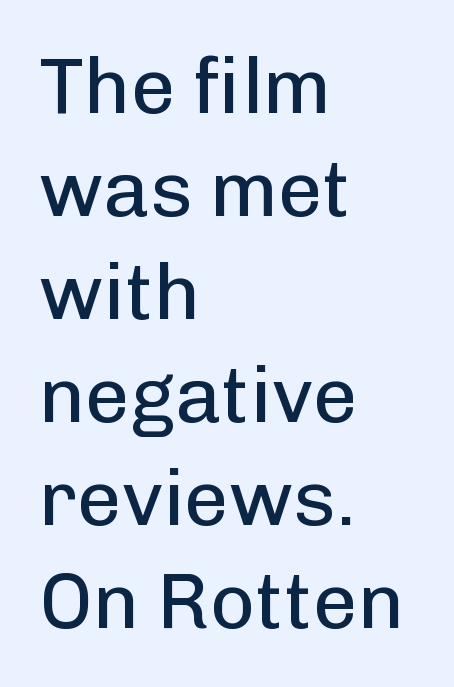
The image shows 78 px regular-weight sans-serif type, upright; set left-aligned, normal line spacing (1.32x), normal letter spacing, not underlined; low stroke contrast and a medium x-height.
